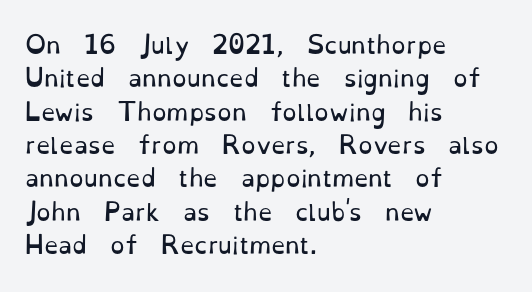
Q: Is the text bold? A: No.
Q: Is the text italic (slanted)? A: No, it is upright.
Q: Is the text underlined? A: No.
Q: How is the paragraph aligned? A: Left-aligned.
Q: Is the spacing between letters normal or unusually wide? A: Normal.
Q: Is the spacing between lines tight, normal or loose? A: Normal.
